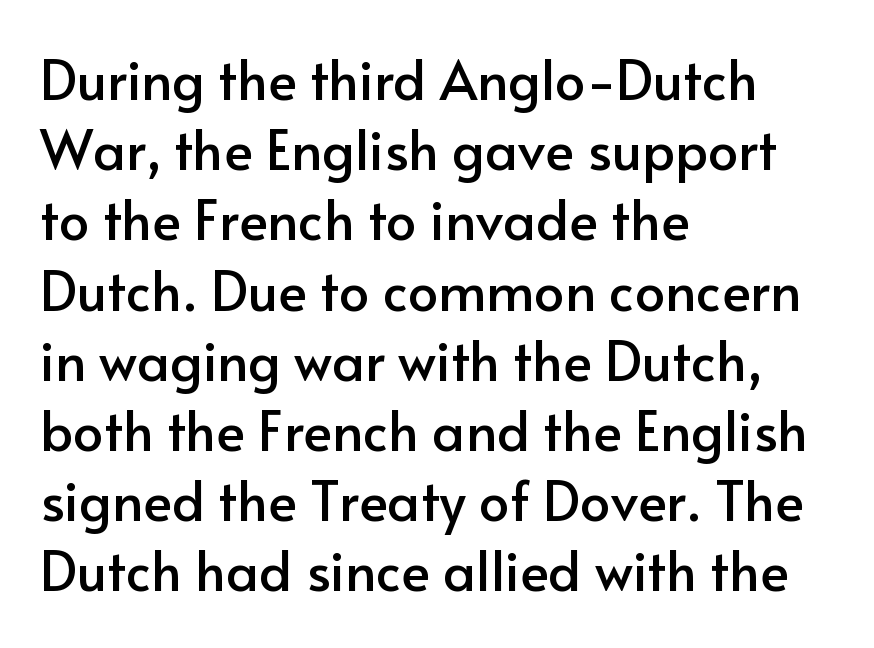
The image shows 54 px sans-serif type, upright; set left-aligned, normal line spacing (1.3x), normal letter spacing, not underlined; low stroke contrast and a small x-height.
